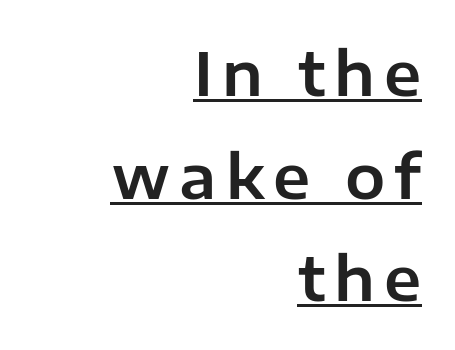
Q: Is the text italic (slanted)? A: No, it is upright.
Q: Is the typeface a serif or a sans-serif typeface? A: Sans-serif.
Q: Is the text underlined? A: Yes.
Q: How is the paragraph aligned? A: Right-aligned.
Q: Width (condensed, normal, or wide)? A: Normal.
Q: Stroke contrast? A: Low.
Q: x-height? A: Medium.
Q: Monospaced? A: No.
